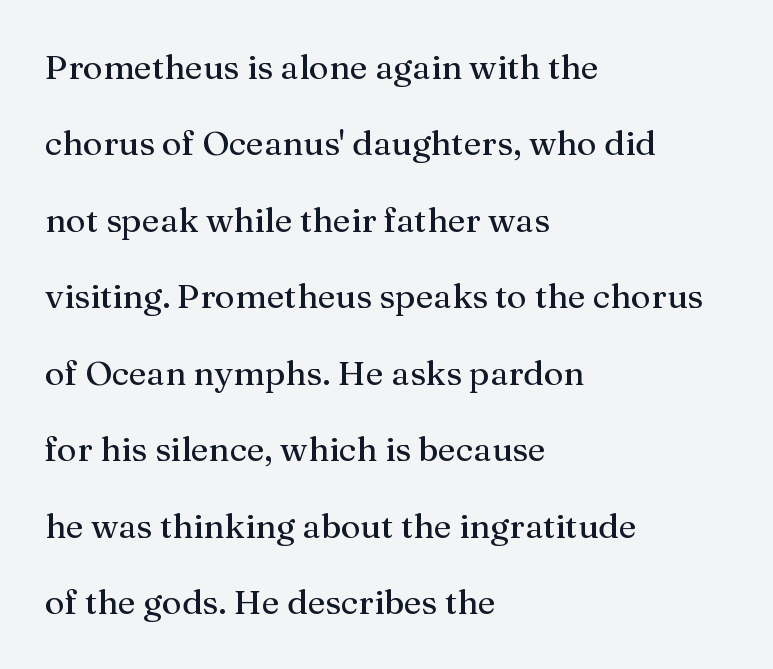
{"serif": "yes", "italic": "no", "width": "normal", "stroke_contrast": "medium", "x_height": "medium", "monospaced": "no", "underline": "no", "align": "left", "line_spacing": "loose", "line_spacing_ratio": 2.25, "letter_spacing": "normal", "letter_spacing_em": 0.0, "glyph_px": 34}
